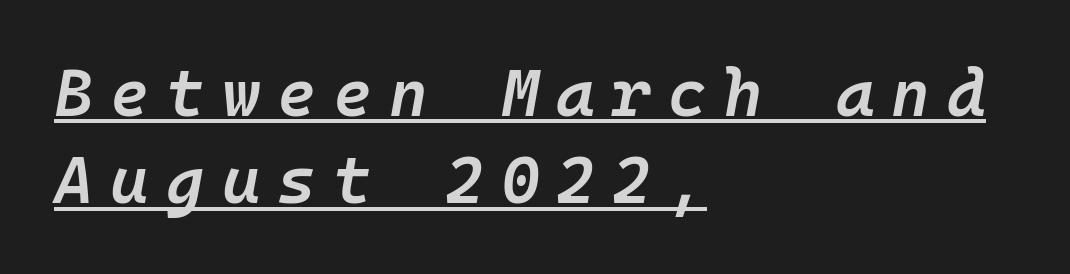
Q: Is the text bold? A: Semi-bold.
Q: Is the text italic (slanted)? A: Yes, it leans right by about 10 degrees.
Q: Is the text underlined? A: Yes.
Q: How is the paragraph aligned? A: Left-aligned.
Q: Is the spacing between letters normal or unusually wide? A: Unusually wide.
Q: Is the spacing between lines tight, normal or loose? A: Normal.
Q: Width (condensed, normal, or wide)? A: Normal.
Q: Stroke contrast? A: Low.
Q: x-height? A: Medium.
Q: Monospaced? A: Yes.
